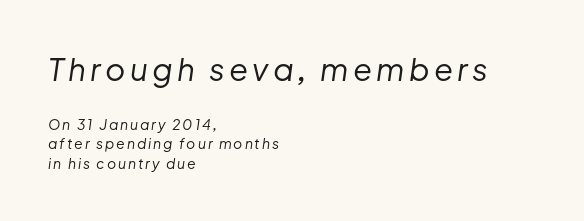
The letters advance in unequal steps, a hallmark of proportional type. Only glyphs here, with clear space below each row. Compare the two chunks: the upper has the greater cap height. The typography opts for an oblique posture over an upright one.
